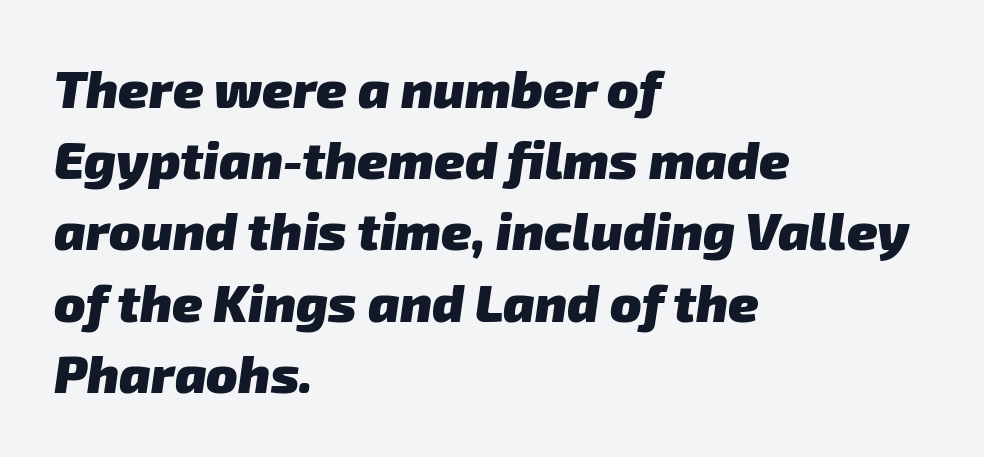
Q: Is the text bold? A: Yes.
Q: Is the typeface a serif or a sans-serif typeface? A: Sans-serif.
Q: Is the text underlined? A: No.
Q: How is the paragraph aligned? A: Left-aligned.
Q: Is the spacing between letters normal or unusually wide? A: Normal.
Q: Is the spacing between lines tight, normal or loose? A: Normal.
Q: Width (condensed, normal, or wide)? A: Normal.
Q: Stroke contrast? A: Low.
Q: x-height? A: Medium.
Q: Monospaced? A: No.
